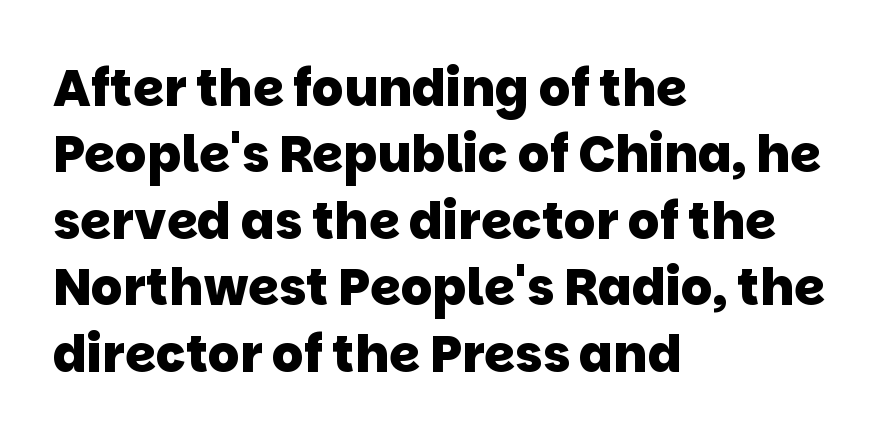
The rows are spaced the way most documents space them. Each glyph is drawn with heavy, bold strokes. Stroke terminals: plain, sans-serif. Default kerning and tracking; the words read as compact shapes. Horizontal alignment here is leftward, the default for most running prose. Do the characters align in a grid? No, the font is proportional.
